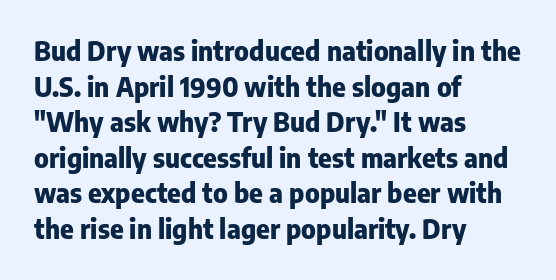
{"italic": "no", "bold": "yes", "underline": "no", "align": "left", "line_spacing": "normal", "line_spacing_ratio": 1.37, "letter_spacing": "normal", "letter_spacing_em": 0.0, "glyph_px": 26}
